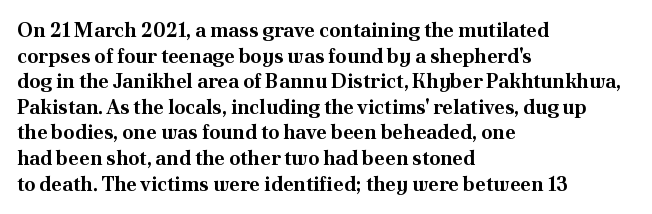
{"italic": "no", "bold": "yes", "underline": "no", "align": "left", "line_spacing": "normal", "line_spacing_ratio": 1.28, "letter_spacing": "normal", "letter_spacing_em": 0.0, "glyph_px": 20}
